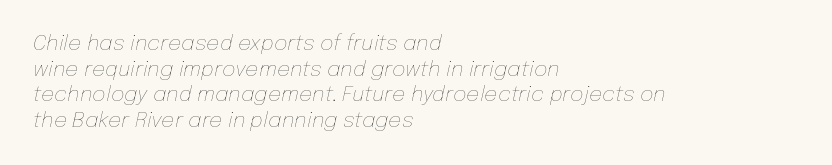
The image shows 21 px text type, italic (leaning right); set left-aligned, line spacing 1.22x, normal letter spacing, not underlined.
